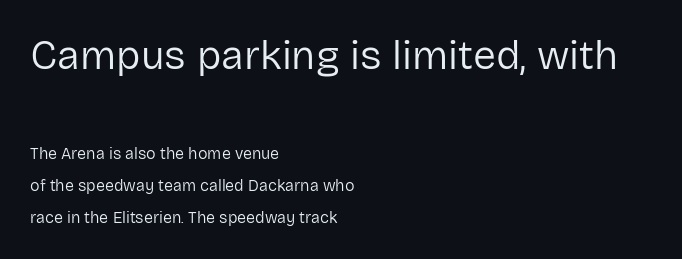
The passage shown is not bold in any degree. Every character sits straight up, as roman type does. The designer gave the opening block more size than the closing block. Font category for this specimen: sans-serif. Observe the ordinary spacing: letters are neighbours, not strangers.
